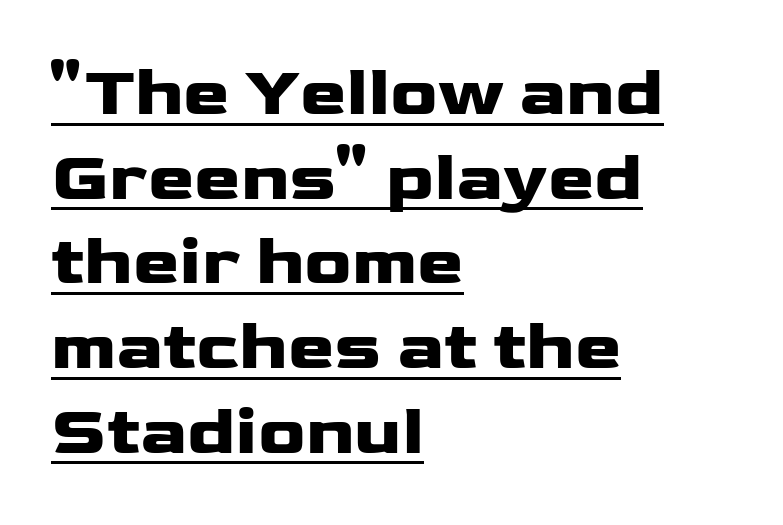
{"serif": "no", "italic": "no", "bold": "yes", "weight": "heavy", "width": "wide", "stroke_contrast": "low", "x_height": "medium", "monospaced": "no", "underline": "yes", "align": "left", "line_spacing_ratio": 1.21, "letter_spacing": "normal", "letter_spacing_em": 0.0, "glyph_px": 70}
